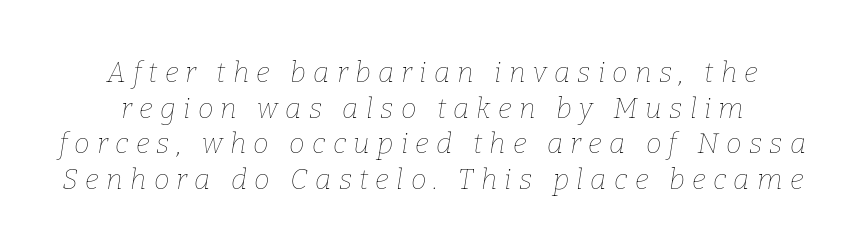
{"italic": "yes", "lean": "right", "slant_degrees": 9, "bold": "no", "weight": "thin", "width": "normal", "stroke_contrast": "low", "x_height": "medium", "monospaced": "no", "underline": "no", "line_spacing": "normal", "line_spacing_ratio": 1.27, "letter_spacing": "wide", "letter_spacing_em": 0.26, "glyph_px": 28}
